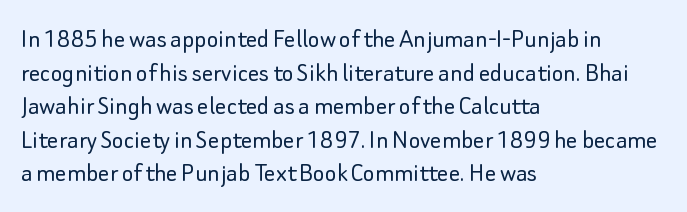
Q: Is the text bold? A: No.
Q: Is the text italic (slanted)? A: No, it is upright.
Q: Is the typeface a serif or a sans-serif typeface? A: Sans-serif.
Q: Is the text underlined? A: No.
Q: How is the paragraph aligned? A: Left-aligned.
Q: Is the spacing between letters normal or unusually wide? A: Normal.
Q: Width (condensed, normal, or wide)? A: Normal.
Q: Stroke contrast? A: Low.
Q: x-height? A: Small.
Q: Monospaced? A: No.
